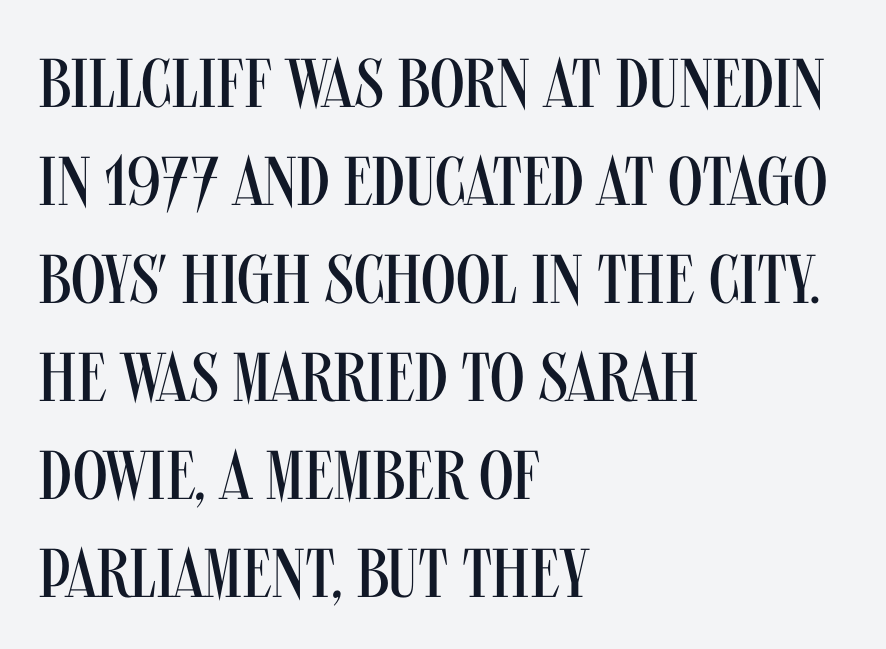
Q: Is the text bold? A: No.
Q: Is the text italic (slanted)? A: No, it is upright.
Q: Is the typeface a serif or a sans-serif typeface? A: Sans-serif.
Q: Is the text underlined? A: No.
Q: How is the paragraph aligned? A: Left-aligned.
Q: Is the spacing between letters normal or unusually wide? A: Normal.
Q: Is the spacing between lines tight, normal or loose? A: Normal.
Q: Width (condensed, normal, or wide)? A: Condensed.
Q: Stroke contrast? A: Medium.
Q: x-height? A: Large.
Q: Monospaced? A: No.
